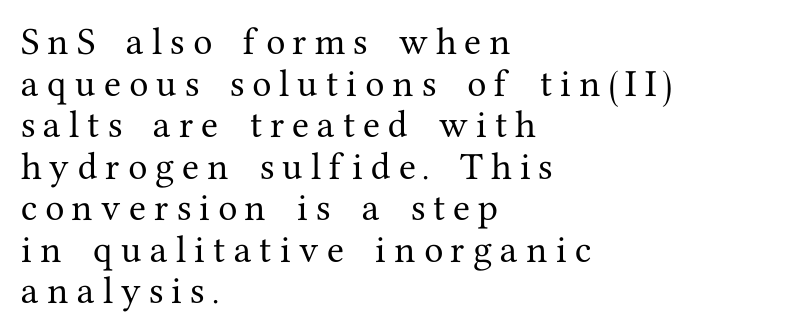
{"serif": "yes", "italic": "no", "width": "normal", "stroke_contrast": "medium", "x_height": "medium", "monospaced": "no", "underline": "no", "align": "left", "line_spacing": "normal", "line_spacing_ratio": 1.34, "letter_spacing": "wide", "letter_spacing_em": 0.26, "glyph_px": 31}
